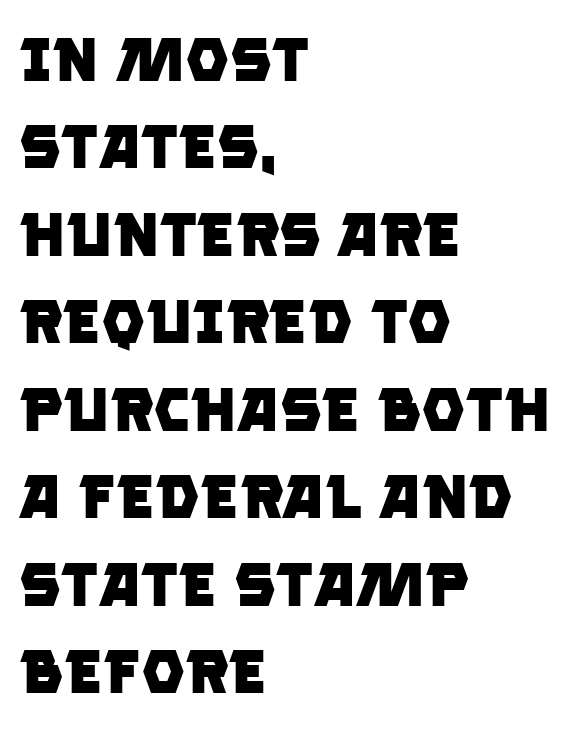
{"serif": "no", "bold": "yes", "weight": "heavy", "width": "normal", "stroke_contrast": "low", "x_height": "large", "monospaced": "no", "underline": "no", "align": "left", "line_spacing": "normal", "line_spacing_ratio": 1.41, "letter_spacing": "normal", "letter_spacing_em": 0.0, "glyph_px": 62}
